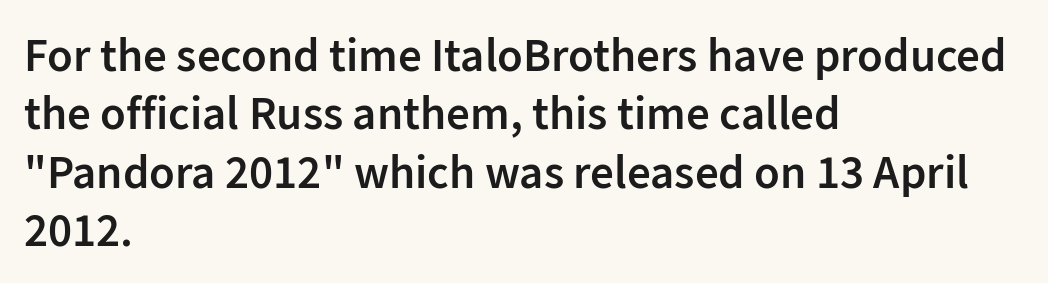
A typesetter would call this zero additional tracking. Typeset ragged right — the left edge is the straight one. Set as a demibold, roughly 600 on the weight scale. Only glyphs here, with clear space below each row. These lines are composed in type without serifs.
